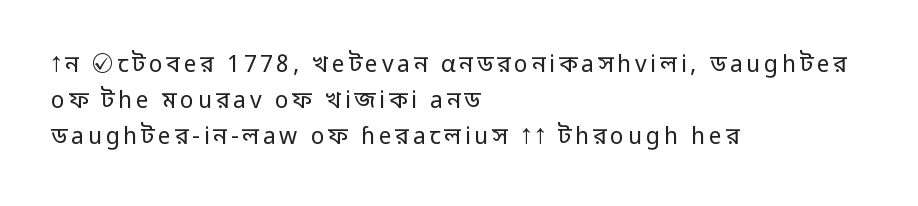
The image shows 23 px text type, upright; set left-aligned, normal line spacing (1.57x), not underlined.
